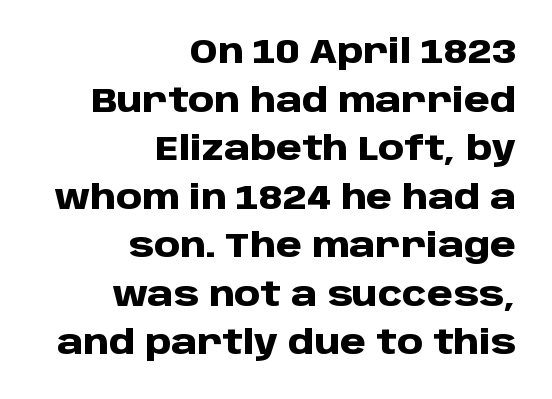
In terms of leading, this rendering sits right in the middle. Beneath every word, the page is bare. You'd pick this weight for a headline — it's a proper bold. Ascenders rise straight up at ninety degrees.
